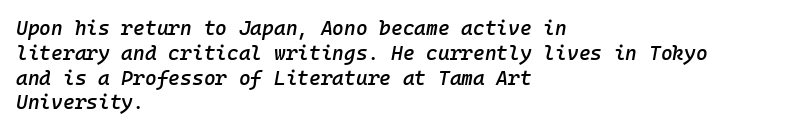
Emphasis by weight is partial: semibold. Tracking value appears to be zero — textbook default spacing. Italic: yes, the glyphs are oblique. The compositor pushed each line to the left boundary. Any mark beneath the type? The region is blank.
